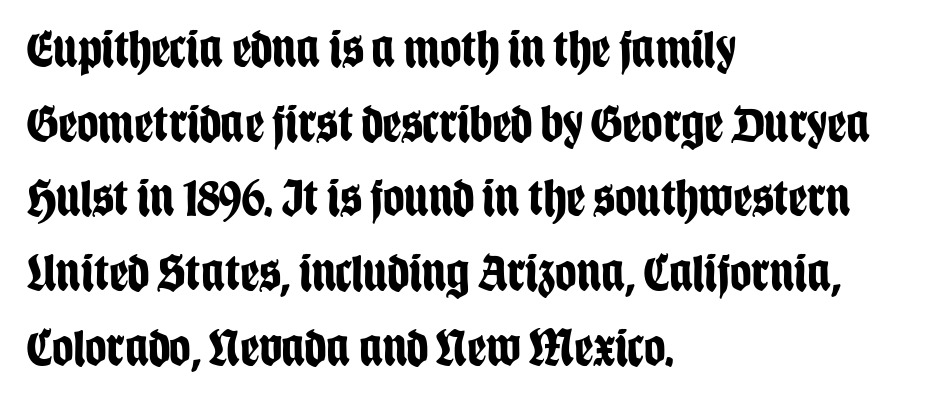
The image shows 53 px bold, condensed sans-serif type, upright; set left-aligned, normal line spacing (1.41x), normal letter spacing, not underlined; low stroke contrast and a large x-height.
